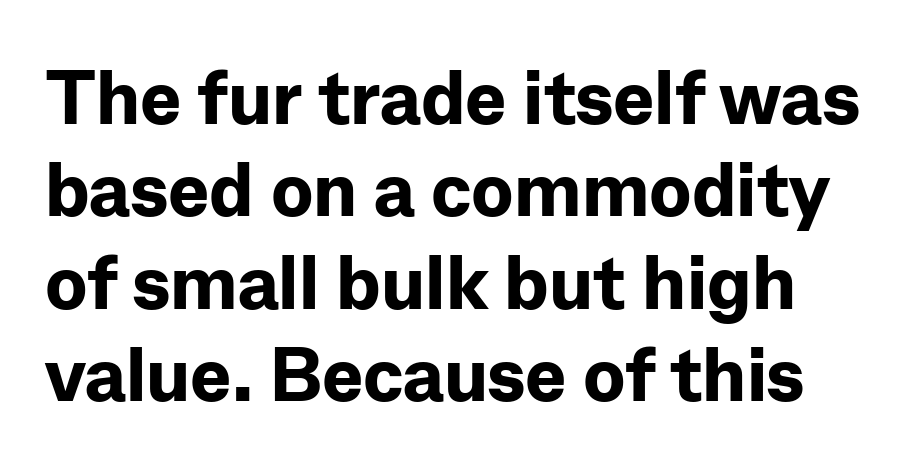
Q: Is the text bold? A: Yes.
Q: Is the text italic (slanted)? A: No, it is upright.
Q: Is the typeface a serif or a sans-serif typeface? A: Sans-serif.
Q: Is the text underlined? A: No.
Q: Is the spacing between letters normal or unusually wide? A: Normal.
Q: Width (condensed, normal, or wide)? A: Normal.
Q: Stroke contrast? A: Low.
Q: x-height? A: Medium.
Q: Monospaced? A: No.
